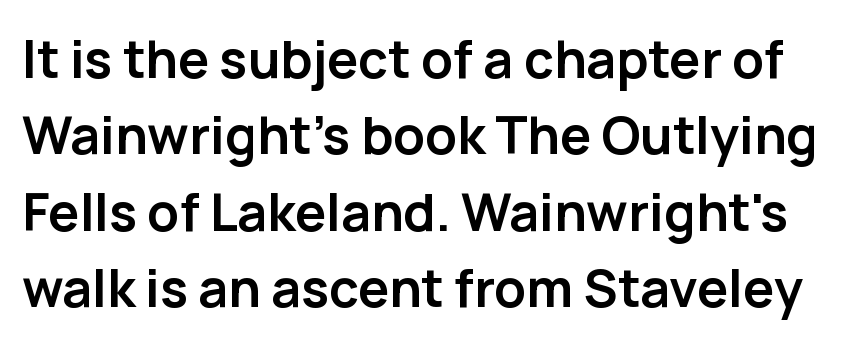
{"serif": "no", "italic": "no", "bold": "yes", "weight": "semibold", "width": "normal", "stroke_contrast": "low", "x_height": "medium", "monospaced": "no", "underline": "no", "line_spacing": "normal", "line_spacing_ratio": 1.47, "letter_spacing": "normal", "letter_spacing_em": 0.0, "glyph_px": 52}
